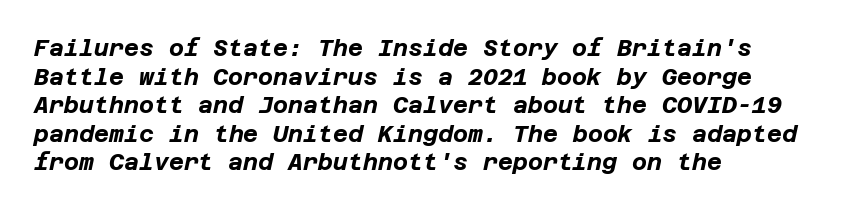
{"italic": "yes", "lean": "right", "slant_degrees": 12, "bold": "yes", "underline": "no", "align": "left", "line_spacing_ratio": 1.24, "letter_spacing": "normal", "letter_spacing_em": 0.0, "glyph_px": 23}
